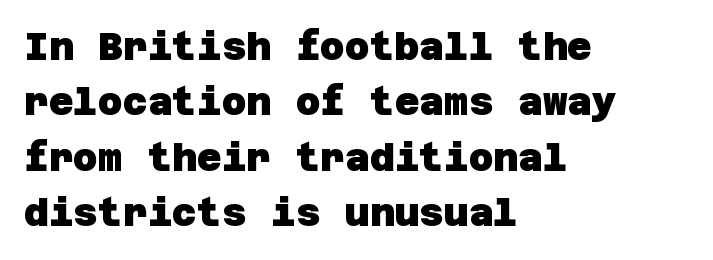
Q: Is the text bold? A: Yes.
Q: Is the typeface a serif or a sans-serif typeface? A: Sans-serif.
Q: Is the text underlined? A: No.
Q: How is the paragraph aligned? A: Left-aligned.
Q: Is the spacing between letters normal or unusually wide? A: Normal.
Q: Is the spacing between lines tight, normal or loose? A: Normal.
Q: Width (condensed, normal, or wide)? A: Normal.
Q: Stroke contrast? A: Low.
Q: x-height? A: Large.
